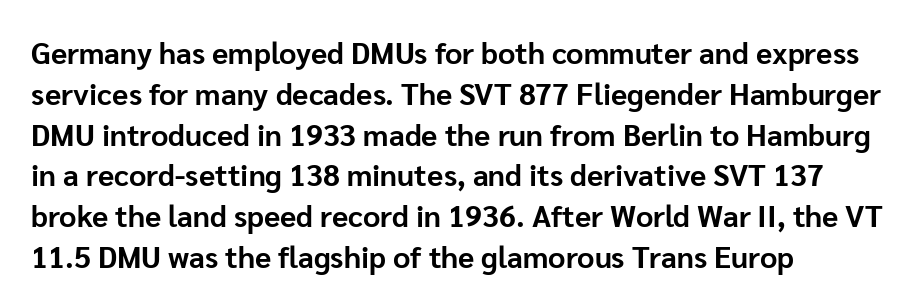
Default kerning and tracking; the words read as compact shapes. You could not count columns in this text — the font is proportionally spaced. The type sits square on the baseline with zero lean. Notice how descenders clear the ascenders below comfortably — that's standard leading.
